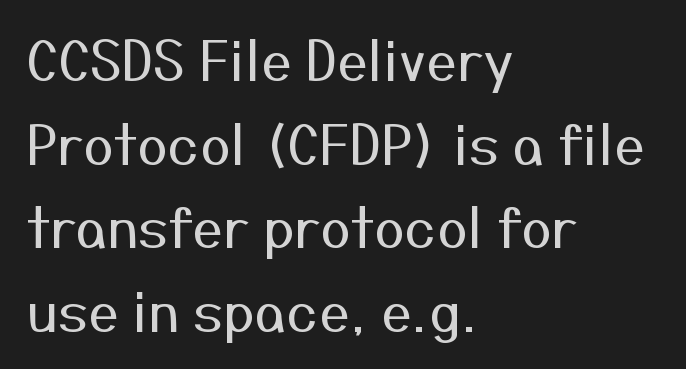
The image shows 55 px regular-weight sans-serif type, upright; set left-aligned, normal line spacing (1.52x), normal letter spacing, not underlined; medium stroke contrast and a medium x-height.
